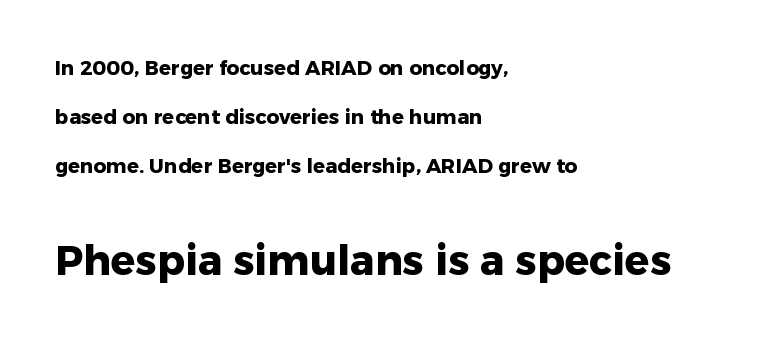
Q: Is the text bold? A: Yes.
Q: Is the text italic (slanted)? A: No, it is upright.
Q: Is the typeface a serif or a sans-serif typeface? A: Sans-serif.
Q: Is the text underlined? A: No.
Q: How is the paragraph aligned? A: Left-aligned.
Q: Is the spacing between letters normal or unusually wide? A: Normal.
Q: Is the spacing between lines tight, normal or loose? A: Loose.
Q: Which block of text is set in a larger size, the first (top) or the second (bottom)? A: The second (bottom) one.
Q: Width (condensed, normal, or wide)? A: Normal.
Q: Stroke contrast? A: Low.
Q: x-height? A: Medium.
Q: Monospaced? A: No.
